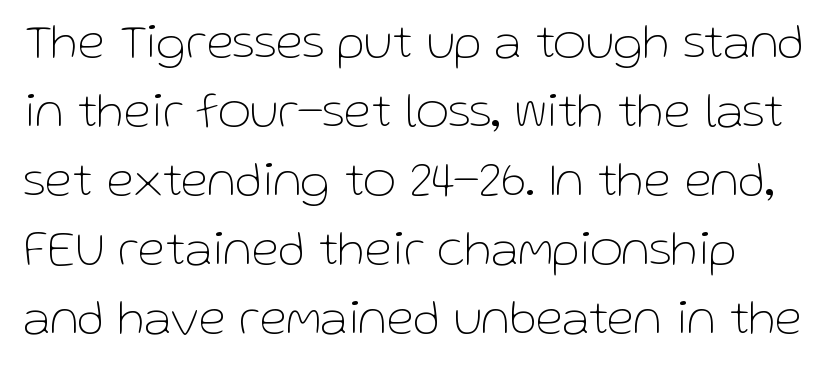
{"serif": "no", "italic": "no", "bold": "no", "weight": "thin", "width": "normal", "stroke_contrast": "low", "x_height": "medium", "monospaced": "no", "underline": "no", "line_spacing": "normal", "line_spacing_ratio": 1.38, "letter_spacing": "normal", "letter_spacing_em": 0.0, "glyph_px": 50}
